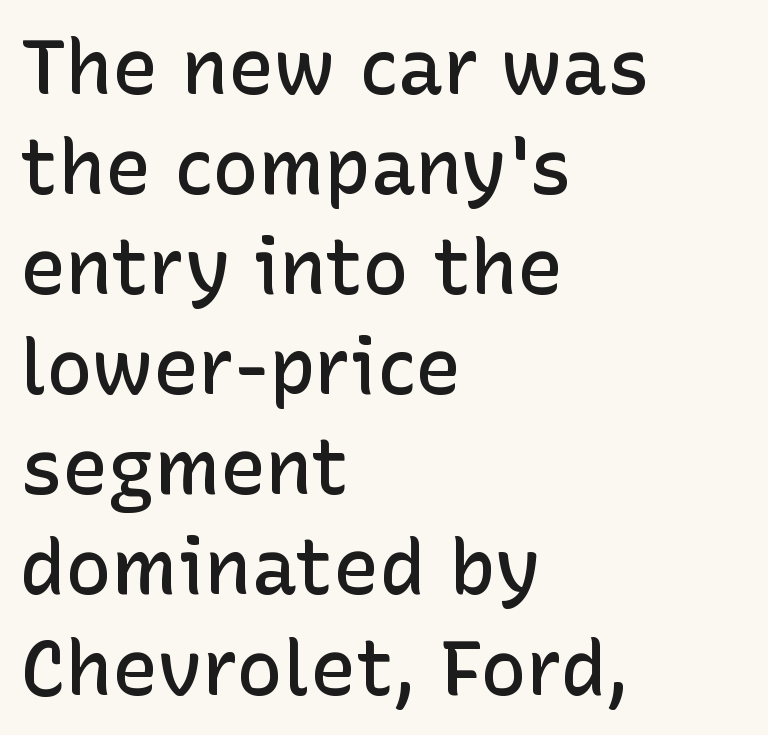
{"serif": "no", "italic": "no", "bold": "semi", "weight": "semibold", "width": "normal", "stroke_contrast": "low", "x_height": "medium", "monospaced": "no", "underline": "no", "align": "left", "line_spacing": "normal", "line_spacing_ratio": 1.3, "letter_spacing": "normal", "letter_spacing_em": 0.0, "glyph_px": 77}
